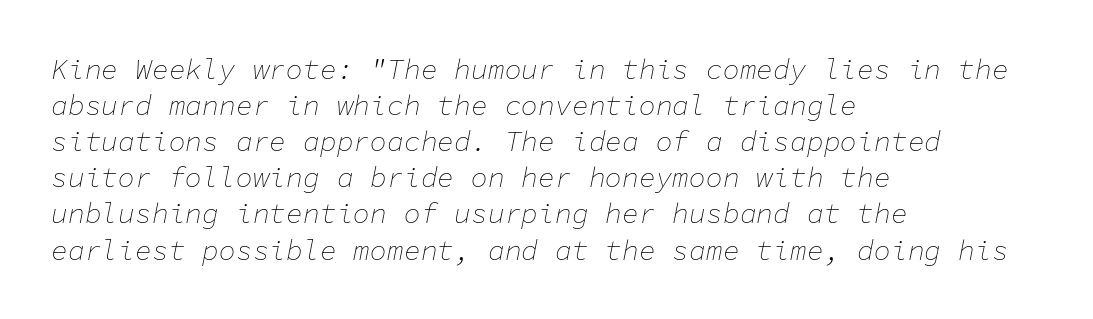
Q: Is the text bold? A: No.
Q: Is the text italic (slanted)? A: Yes, it leans right by about 11 degrees.
Q: Is the text underlined? A: No.
Q: How is the paragraph aligned? A: Left-aligned.
Q: Is the spacing between letters normal or unusually wide? A: Normal.
Q: Is the spacing between lines tight, normal or loose? A: Normal.
Q: Width (condensed, normal, or wide)? A: Normal.
Q: Stroke contrast? A: Low.
Q: x-height? A: Medium.
Q: Monospaced? A: Yes.
